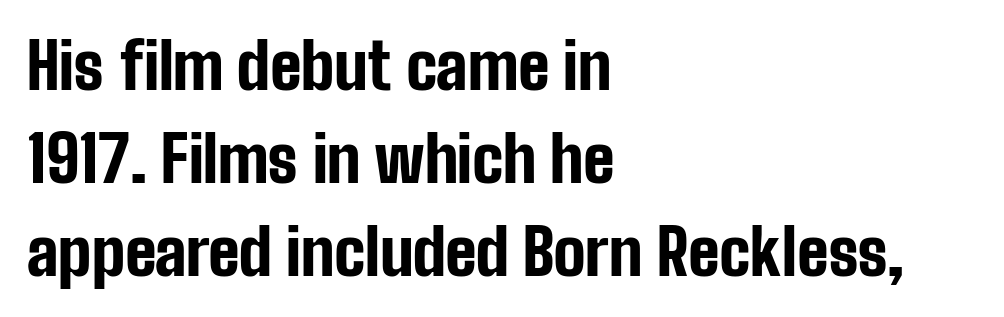
{"serif": "no", "italic": "no", "bold": "yes", "weight": "bold", "width": "condensed", "stroke_contrast": "low", "x_height": "medium", "monospaced": "no", "underline": "no", "align": "left", "line_spacing": "normal", "line_spacing_ratio": 1.45, "letter_spacing": "normal", "letter_spacing_em": 0.0, "glyph_px": 64}
